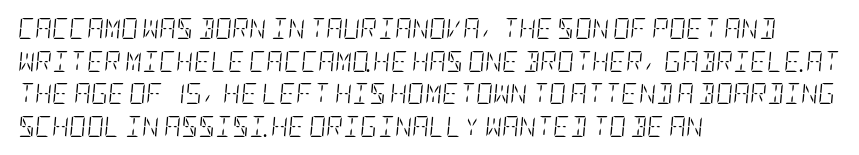
Q: Is the text bold? A: No.
Q: Is the text italic (slanted)? A: Yes, it leans right by about 5 degrees.
Q: Is the text underlined? A: No.
Q: How is the paragraph aligned? A: Left-aligned.
Q: Is the spacing between letters normal or unusually wide? A: Normal.
Q: Is the spacing between lines tight, normal or loose? A: Normal.
